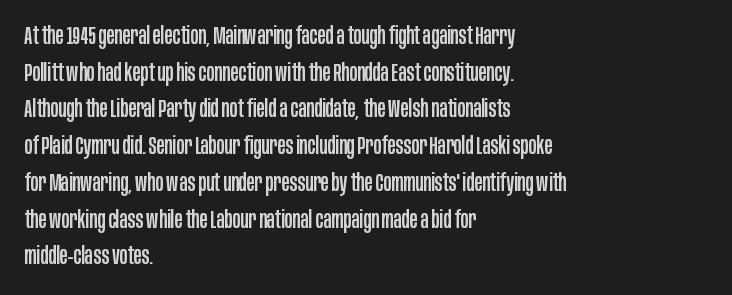
{"italic": "no", "underline": "no", "align": "left", "line_spacing": "normal", "line_spacing_ratio": 1.53, "letter_spacing": "normal", "letter_spacing_em": 0.0, "glyph_px": 24}
